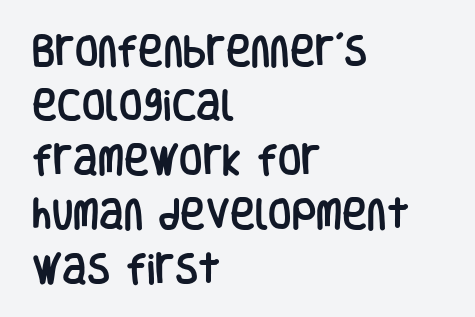
Plain, unruled lines of type. Typeset ragged right — the left edge is the straight one. This sample uses plain, unmodified letter spacing. A typesetter would label this face a sans. Whoever set this chose a conventional vertical rhythm.
